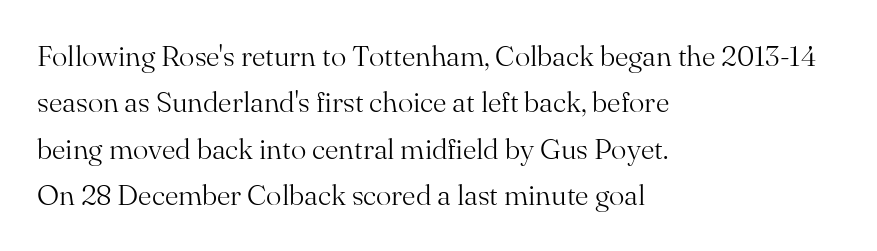
Q: Is the text bold? A: No.
Q: Is the text italic (slanted)? A: No, it is upright.
Q: Is the typeface a serif or a sans-serif typeface? A: Serif.
Q: Is the text underlined? A: No.
Q: How is the paragraph aligned? A: Left-aligned.
Q: Is the spacing between letters normal or unusually wide? A: Normal.
Q: Is the spacing between lines tight, normal or loose? A: Normal.
Q: Width (condensed, normal, or wide)? A: Normal.
Q: Stroke contrast? A: Medium.
Q: x-height? A: Small.
Q: Monospaced? A: No.
